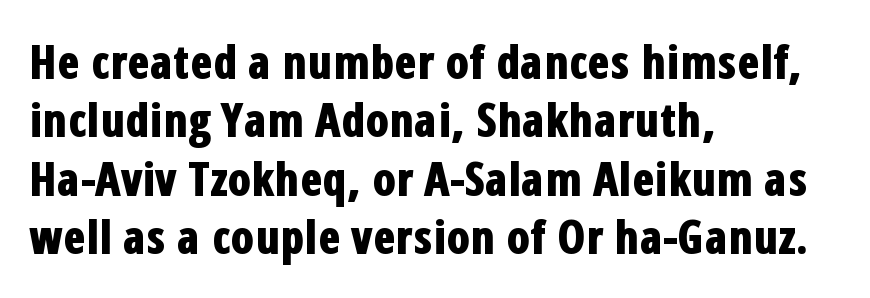
The image shows 46 px bold, condensed sans-serif type, upright; set left-aligned, normal line spacing (1.27x), normal letter spacing, not underlined; low stroke contrast and a medium x-height.
